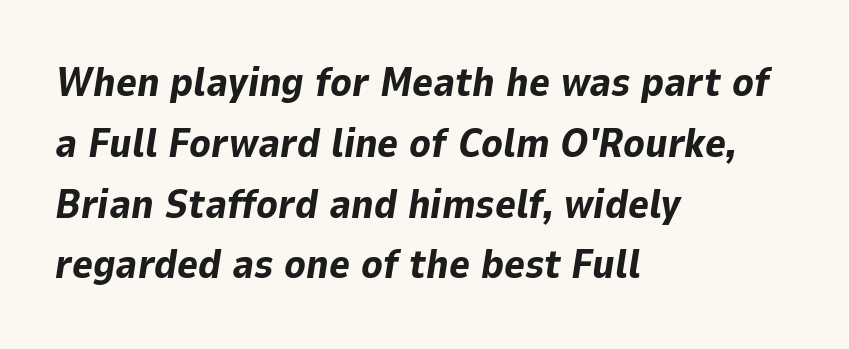
Q: Is the text bold? A: Yes.
Q: Is the text italic (slanted)? A: Yes, it leans right by about 9 degrees.
Q: Is the text underlined? A: No.
Q: How is the paragraph aligned? A: Left-aligned.
Q: Is the spacing between letters normal or unusually wide? A: Normal.
Q: Is the spacing between lines tight, normal or loose? A: Normal.
Q: Width (condensed, normal, or wide)? A: Normal.
Q: Stroke contrast? A: Low.
Q: x-height? A: Medium.
Q: Monospaced? A: No.
